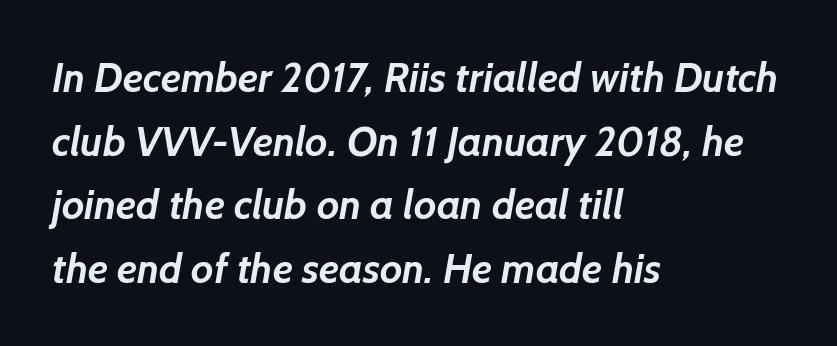
The image shows 41 px semibold sans-serif type; set left-aligned, normal line spacing (1.55x), normal letter spacing, not underlined; low stroke contrast and a medium x-height.
